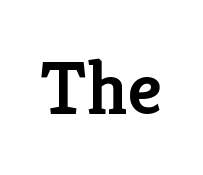
Q: Is the text bold? A: Semi-bold.
Q: Is the text italic (slanted)? A: No, it is upright.
Q: Is the typeface a serif or a sans-serif typeface? A: Serif.
Q: Is the text underlined? A: No.
Q: Is the spacing between letters normal or unusually wide? A: Normal.
Q: Width (condensed, normal, or wide)? A: Normal.
Q: Stroke contrast? A: Low.
Q: x-height? A: Medium.
Q: Monospaced? A: No.
